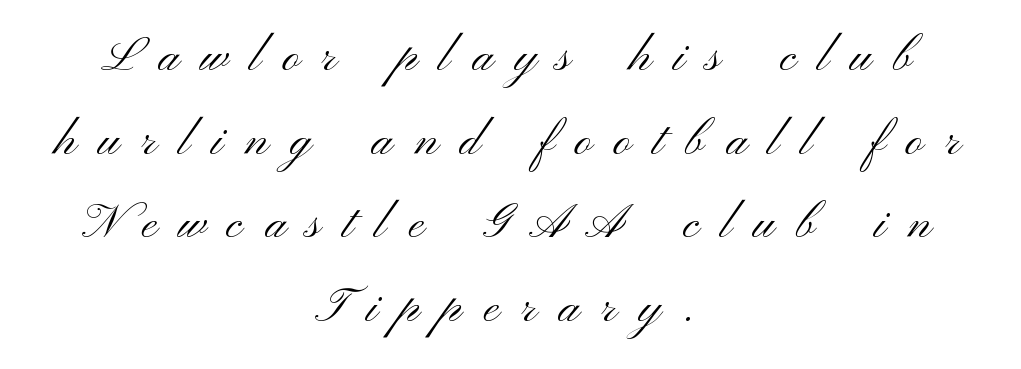
{"serif": "no", "bold": "no", "weight": "light", "width": "wide", "stroke_contrast": "medium", "x_height": "small", "monospaced": "no", "underline": "no", "align": "center", "line_spacing_ratio": 1.78, "letter_spacing": "wide", "letter_spacing_em": 0.47, "glyph_px": 47}
